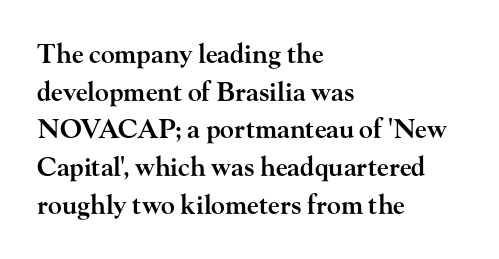
Reading down the column, the eye jumps a familiar distance to each next line. How are the letters spaced? Ordinarily, with no added tracking. The text block is weighted toward the left margin, trailing off unevenly rightward. The letters stand upright; this is a roman face.
